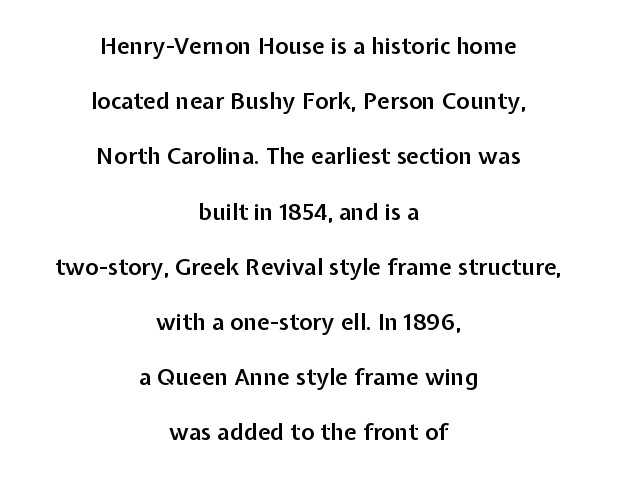
No italicization has been applied; the sample stays upright. Just letters on the line, the space beneath them empty. Horizontally, the lines are justified to the midpoint only. This is moderately heavy type, rendered in semibold. There is no visible air inserted between adjacent glyphs. The lines are spread far apart with generous leading.
